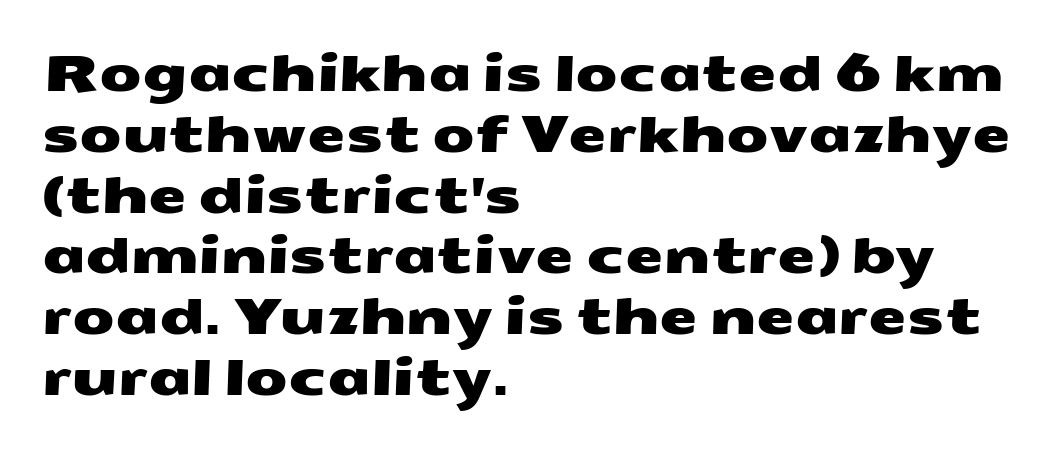
{"serif": "no", "width": "wide", "stroke_contrast": "medium", "x_height": "medium", "monospaced": "no", "underline": "no", "align": "left", "line_spacing_ratio": 1.24, "letter_spacing": "normal", "letter_spacing_em": 0.0, "glyph_px": 49}
